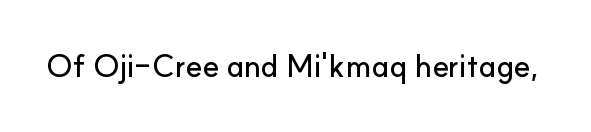
The image shows 31 px sans-serif type, upright; set normal letter spacing, not underlined; low stroke contrast and a small x-height.
